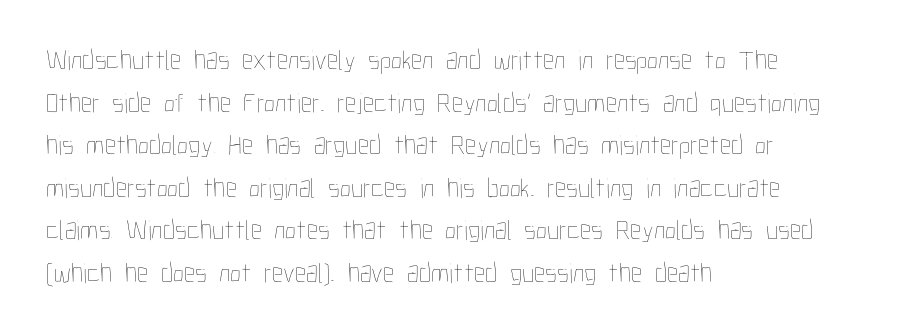
Q: Is the text bold? A: No.
Q: Is the text italic (slanted)? A: No, it is upright.
Q: Is the text underlined? A: No.
Q: How is the paragraph aligned? A: Left-aligned.
Q: Is the spacing between letters normal or unusually wide? A: Normal.
Q: Is the spacing between lines tight, normal or loose? A: Normal.
Q: Width (condensed, normal, or wide)? A: Condensed.
Q: Stroke contrast? A: Low.
Q: x-height? A: Medium.
Q: Monospaced? A: No.
